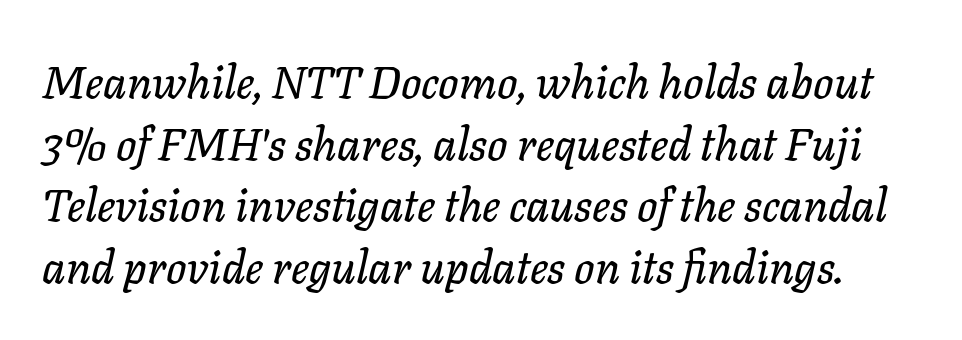
The image shows 45 px text type, italic (leaning right); set normal line spacing (1.37x), normal letter spacing, not underlined; low stroke contrast and a medium x-height.
